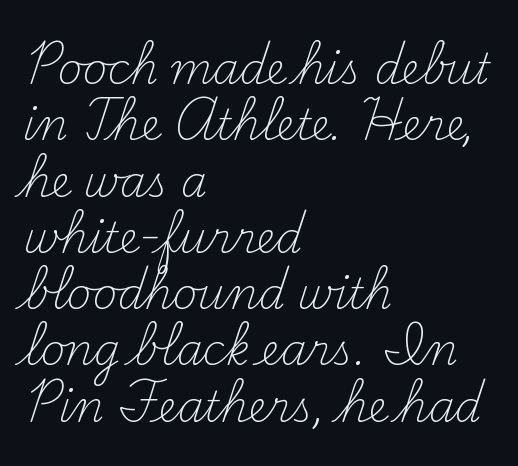
The image shows 42 px light type; set left-aligned, normal line spacing (1.34x), normal letter spacing, not underlined; medium stroke contrast and a small x-height.
